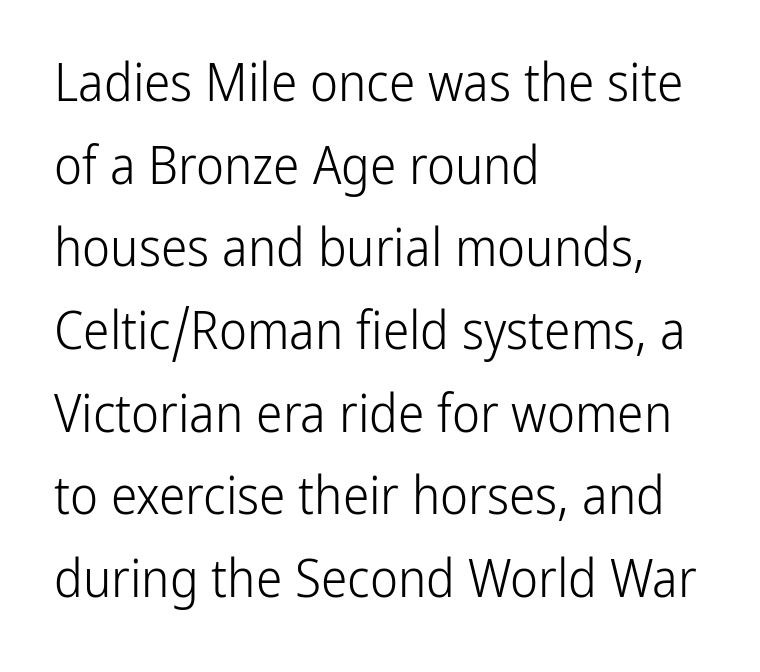
Look at the bottom of the vertical strokes: they stop flat, with no serifs. The lines sit at an ordinary, default distance from one another. Quick note: not italic, upright. A typesetter would call this proportional, since set widths differ per character.
